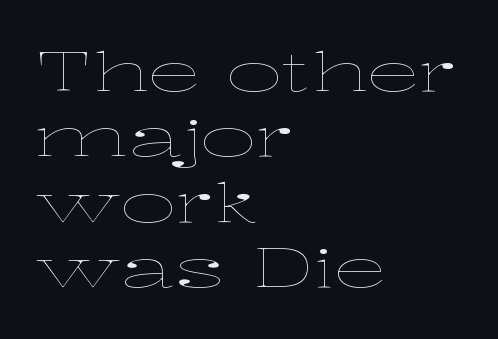
{"italic": "no", "bold": "no", "weight": "thin", "width": "wide", "stroke_contrast": "low", "x_height": "medium", "monospaced": "no", "underline": "no", "align": "left", "line_spacing_ratio": 1.21, "letter_spacing": "normal", "letter_spacing_em": 0.0, "glyph_px": 54}
